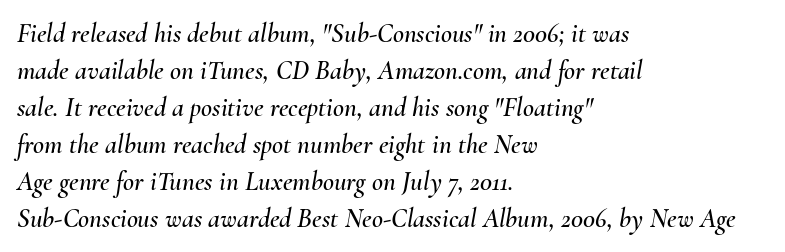
{"italic": "yes", "lean": "right", "slant_degrees": 10, "underline": "no", "align": "left", "line_spacing": "normal", "line_spacing_ratio": 1.37, "letter_spacing": "normal", "letter_spacing_em": 0.0, "glyph_px": 27}
